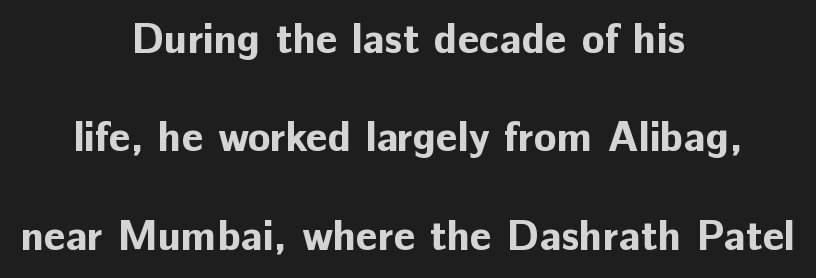
{"serif": "no", "italic": "no", "bold": "yes", "weight": "bold", "width": "normal", "stroke_contrast": "low", "x_height": "medium", "monospaced": "no", "underline": "no", "align": "center", "line_spacing": "loose", "line_spacing_ratio": 2.34, "letter_spacing": "normal", "letter_spacing_em": 0.0, "glyph_px": 42}
